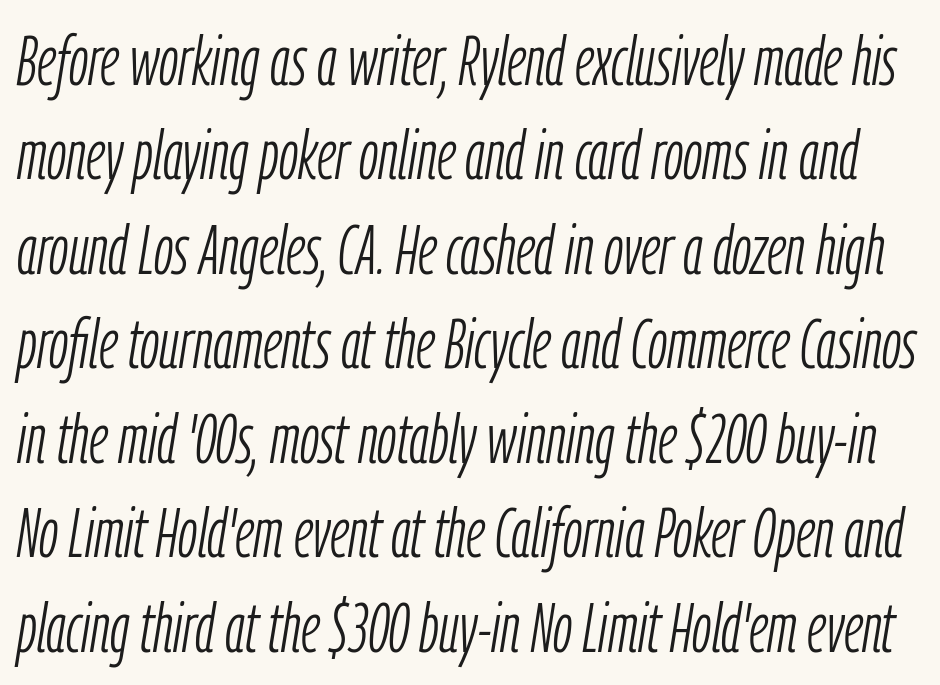
The image shows 70 px light, condensed type, italic (leaning right); set normal line spacing (1.35x), normal letter spacing, not underlined; low stroke contrast and a medium x-height.
